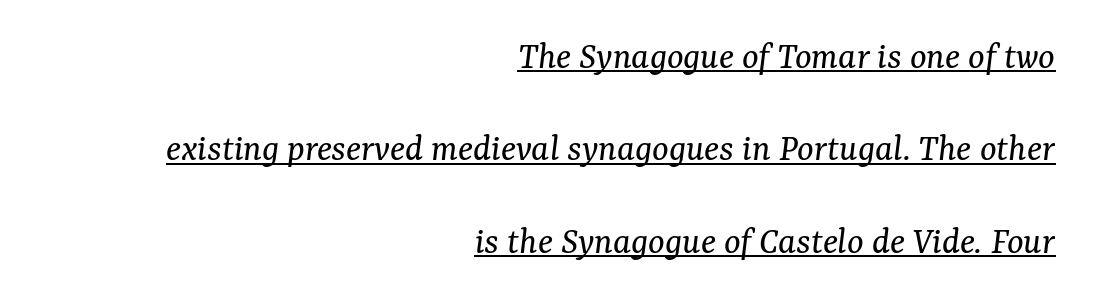
Q: Is the text bold? A: No.
Q: Is the text italic (slanted)? A: Yes, it leans right by about 7 degrees.
Q: Is the typeface a serif or a sans-serif typeface? A: Serif.
Q: Is the text underlined? A: Yes.
Q: How is the paragraph aligned? A: Right-aligned.
Q: Is the spacing between letters normal or unusually wide? A: Normal.
Q: Is the spacing between lines tight, normal or loose? A: Loose.
Q: Width (condensed, normal, or wide)? A: Normal.
Q: Stroke contrast? A: Medium.
Q: x-height? A: Medium.
Q: Monospaced? A: No.
